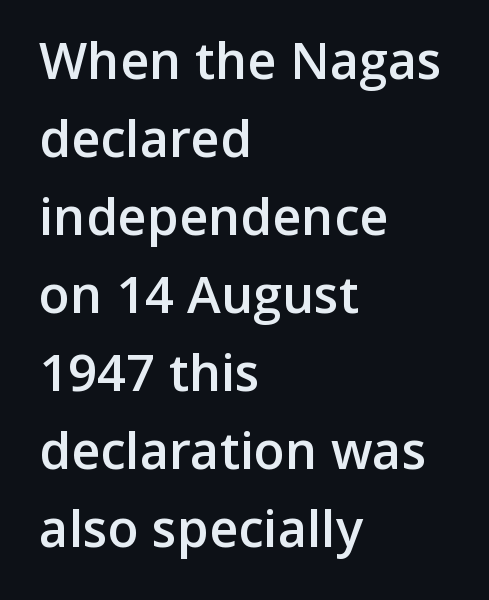
Evenly set lines give the paragraph a standard silhouette. The space directly below the letters is spotless. Which margin do the lines hug? The left one — the right edge is uneven. Is this a sans? Yes — the strokes have no serifs.
